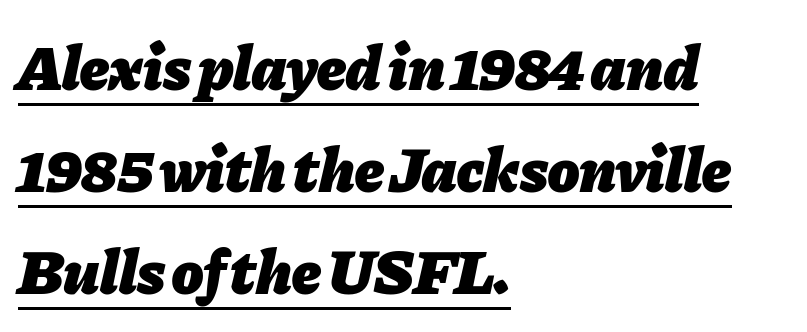
The letters advance in unequal steps, a hallmark of proportional type. The rendering applies a slant to the glyphs. Normally led — the rows are evenly, conventionally spaced. Tracking value appears to be zero — textbook default spacing. This sample carries an underscore along the baseline area.
